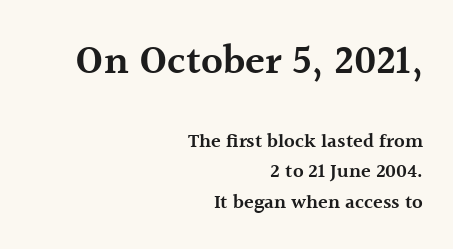
In this sample the first text group is rendered at the bigger scale. Leftover space on each line is placed entirely before the opening word. Bare-footed words on every line. The face used here is proportionally spaced, like ordinary book or web type.
